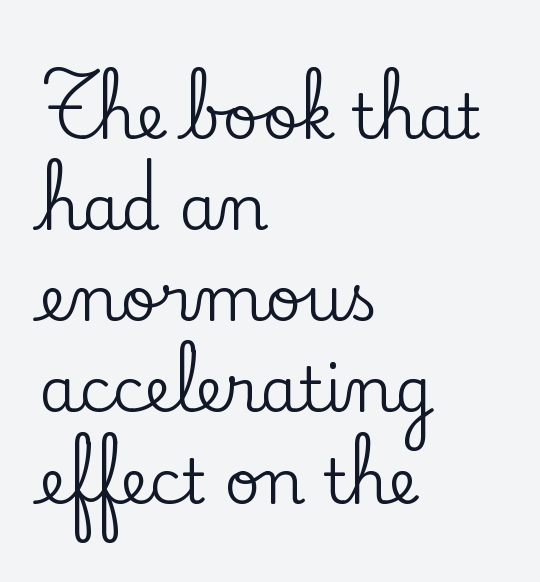
{"serif": "yes", "italic": "no", "width": "normal", "stroke_contrast": "low", "x_height": "small", "monospaced": "no", "underline": "no", "align": "left", "line_spacing": "normal", "line_spacing_ratio": 1.47, "letter_spacing": "normal", "letter_spacing_em": 0.0, "glyph_px": 62}
